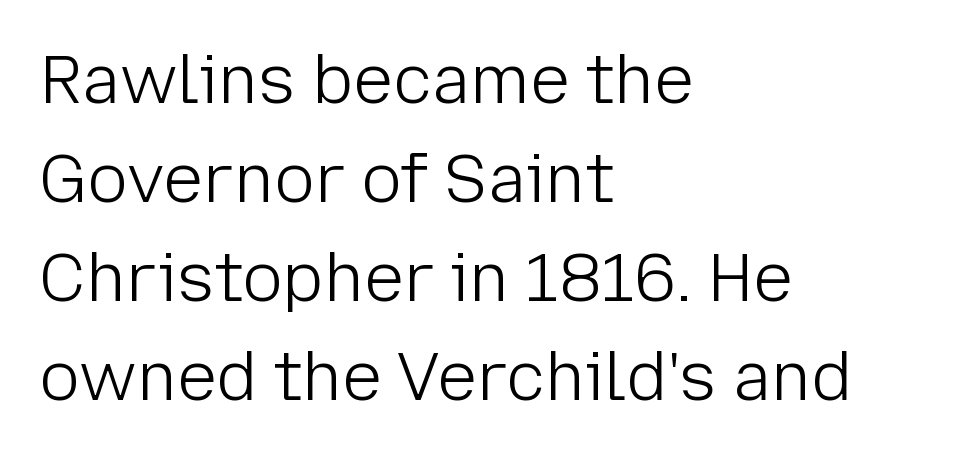
The image shows 67 px light sans-serif type, upright; set left-aligned, normal line spacing (1.48x), normal letter spacing, not underlined; low stroke contrast and a medium x-height.
